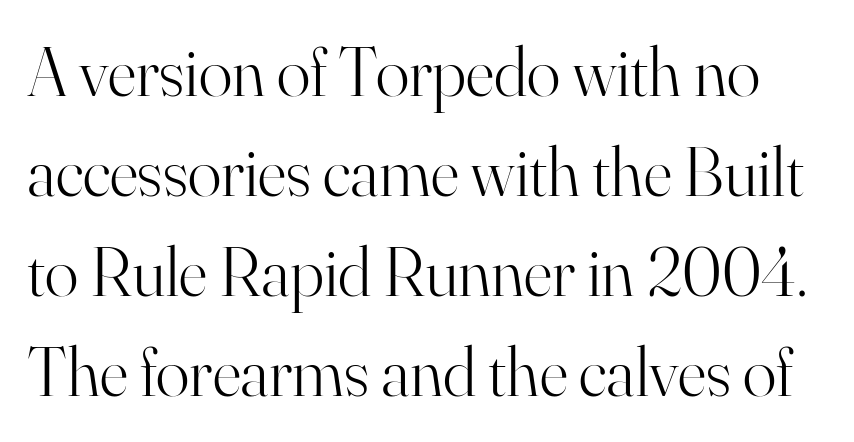
The image shows 70 px light serif type, upright; set normal line spacing (1.43x), normal letter spacing, not underlined; high stroke contrast and a small x-height.
